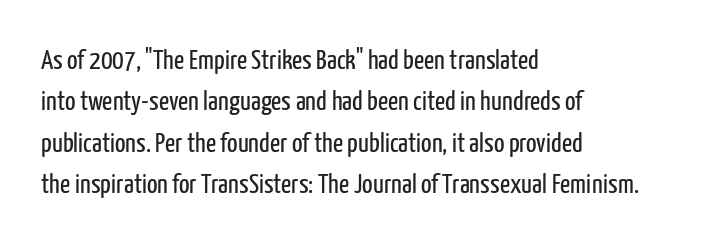
The image shows 28 px regular-weight, condensed sans-serif type, upright; set left-aligned, normal line spacing (1.48x), normal letter spacing, not underlined; low stroke contrast and a medium x-height.
